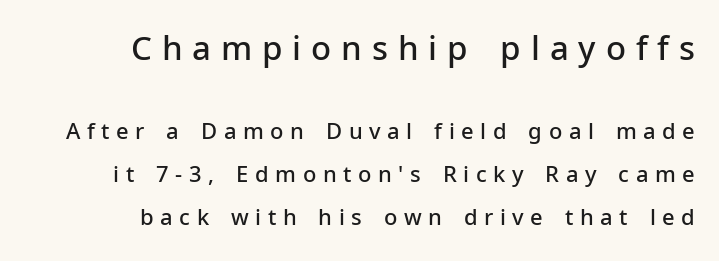
Beneath every word, the page is bare. The paragraph shown leans on its right margin. Firm but not heavy-handed strokes: this text is semibold. These lines have a slow, spaced-out rhythm from letter to letter. Note: no serifs on the glyphs.
